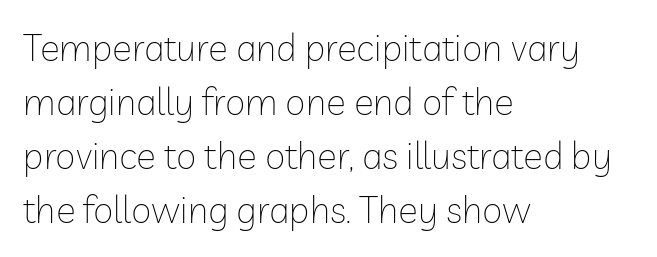
Q: Is the text bold? A: No.
Q: Is the text italic (slanted)? A: No, it is upright.
Q: Is the typeface a serif or a sans-serif typeface? A: Sans-serif.
Q: Is the text underlined? A: No.
Q: How is the paragraph aligned? A: Left-aligned.
Q: Is the spacing between letters normal or unusually wide? A: Normal.
Q: Is the spacing between lines tight, normal or loose? A: Normal.
Q: Width (condensed, normal, or wide)? A: Normal.
Q: Stroke contrast? A: Low.
Q: x-height? A: Medium.
Q: Monospaced? A: No.
